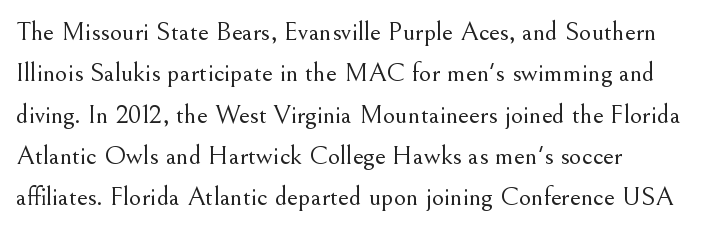
Q: Is the text bold? A: No.
Q: Is the text italic (slanted)? A: No, it is upright.
Q: Is the text underlined? A: No.
Q: How is the paragraph aligned? A: Left-aligned.
Q: Is the spacing between letters normal or unusually wide? A: Normal.
Q: Is the spacing between lines tight, normal or loose? A: Normal.
